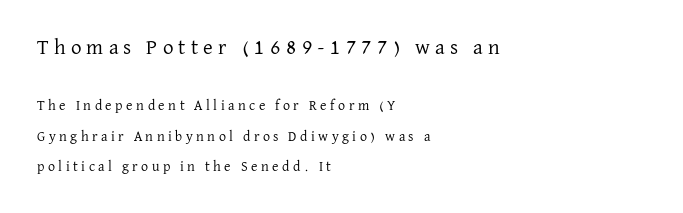
{"italic": "no", "bold": "no", "underline": "no", "align": "left", "line_spacing": "loose", "line_spacing_ratio": 2.17, "letter_spacing": "wide", "letter_spacing_em": 0.25, "larger_block": "first", "size_ratio": 1.5, "glyph_px": 21}
